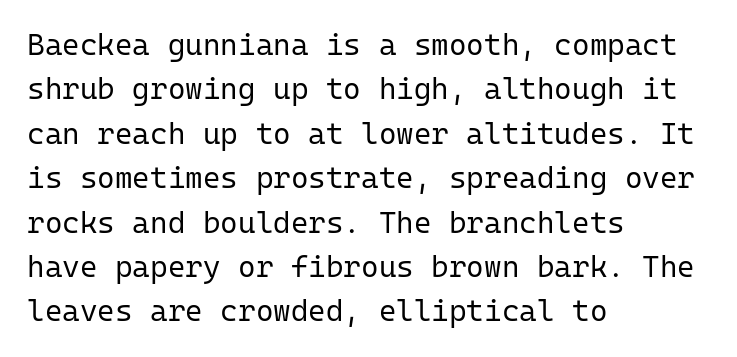
{"serif": "no", "italic": "no", "bold": "no", "weight": "regular", "width": "normal", "stroke_contrast": "low", "x_height": "medium", "monospaced": "yes", "underline": "no", "align": "left", "line_spacing": "normal", "line_spacing_ratio": 1.48, "letter_spacing": "normal", "letter_spacing_em": 0.0, "glyph_px": 30}
